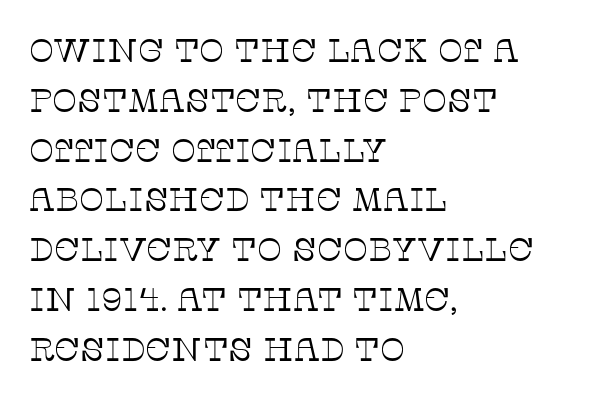
The letters carry serifs — small finishing strokes at the ends of their stems. No word sits above an underline. In CSS terms this would be text-align: left. Spacing verdict: proportional, widths tailored to each character. Designer's note — italics off, roman on. Standard letterfit; no display-style spreading of the glyphs.
